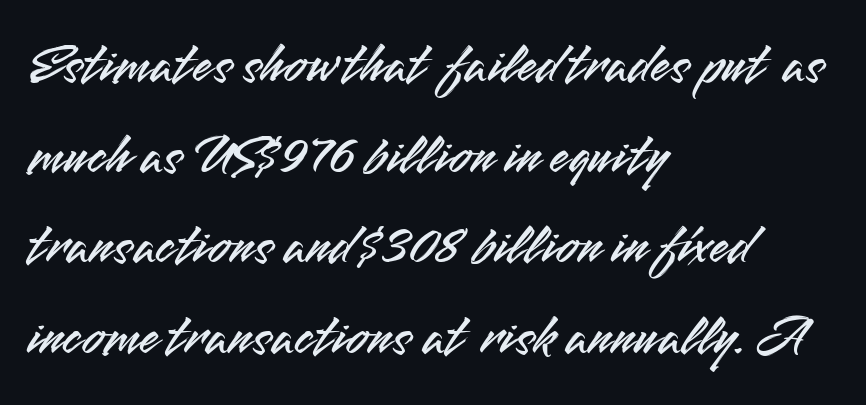
The image shows 57 px sans-serif type; set left-aligned, normal line spacing (1.59x), normal letter spacing, not underlined; medium stroke contrast and a small x-height.
